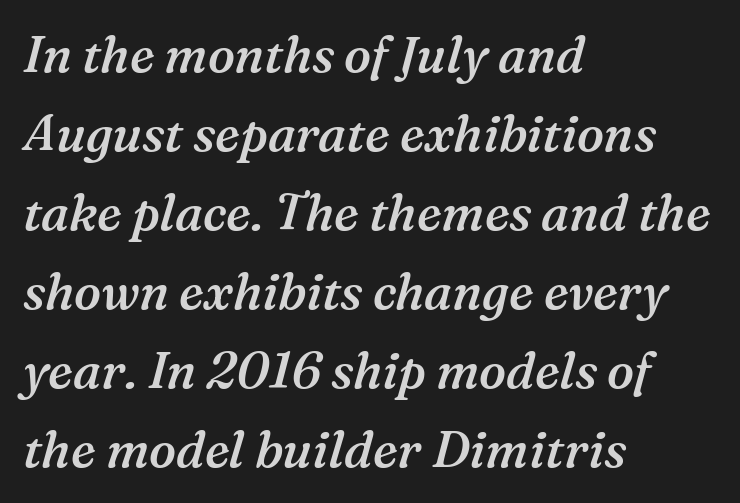
The image shows 50 px semibold serif type, italic (leaning right); set left-aligned, normal line spacing (1.58x), normal letter spacing, not underlined; medium stroke contrast and a medium x-height.
